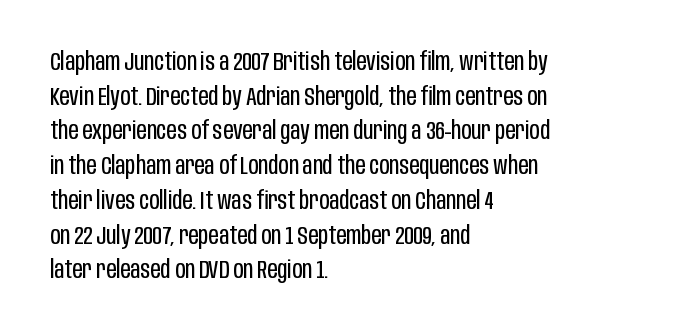
The letters stand straight up with perfectly vertical stems. The typesetter chose a ragged-right arrangement here. What's the leading like? Ordinary, nothing unusual. Nothing unusual about the tracking: characters are spaced as the font intends. Is the stroke heavy? The answer is a plain regular-or-lighter.
